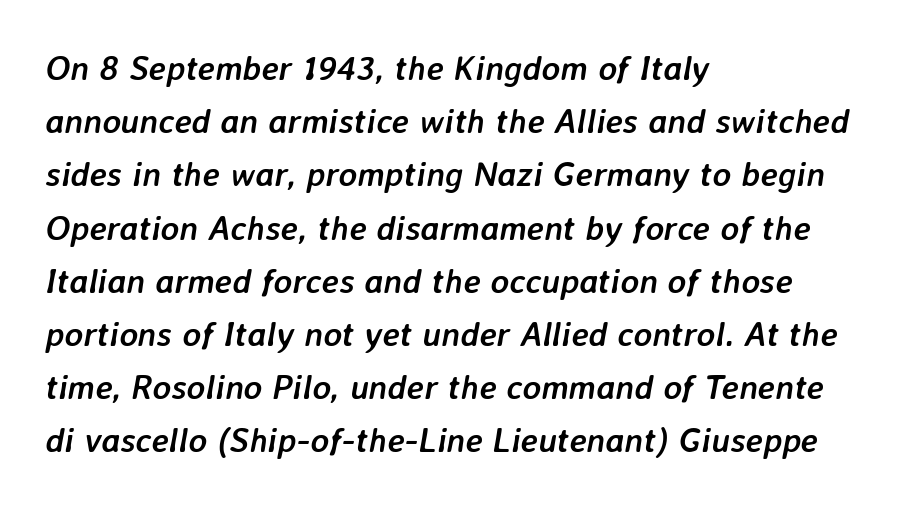
Descender tails drop into unmarked territory. The letters are slanted; this is an italic face. The designer left line spacing at the default. Look at the stroke-to-counter ratio: heavy, a bold. Left-aligned paragraph, ragged on the right.
